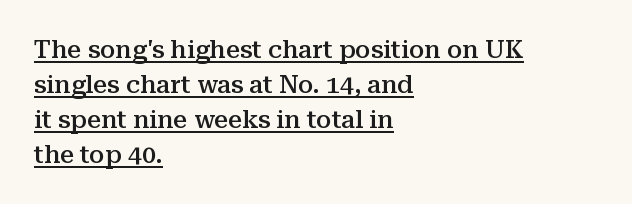
The image shows 25 px text type, upright; set left-aligned, normal line spacing (1.4x), normal letter spacing, underlined.
